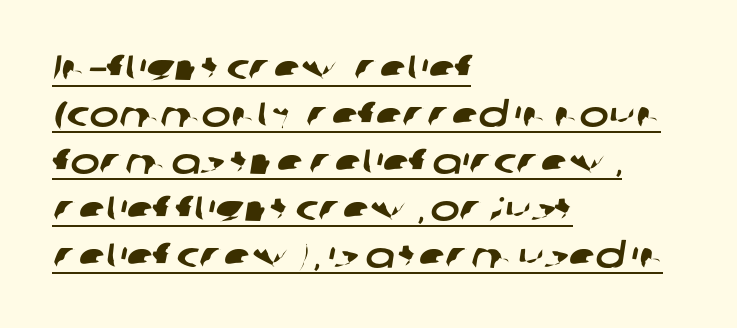
{"serif": "no", "width": "wide", "stroke_contrast": "low", "x_height": "medium", "monospaced": "no", "underline": "yes", "align": "left", "line_spacing": "normal", "line_spacing_ratio": 1.34, "letter_spacing": "normal", "letter_spacing_em": 0.0, "glyph_px": 35}
